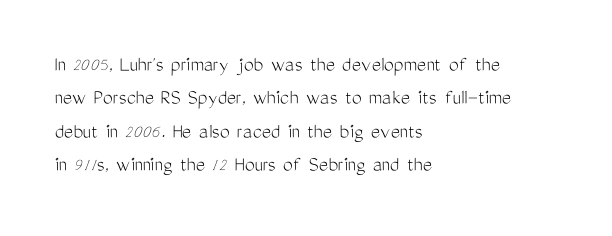
Summary of vertical rhythm: regular, with standard interline spacing. No extra ink here — the face is not bold. Quick note: not italic, upright. Horizontal alignment here is leftward, the default for most running prose.
